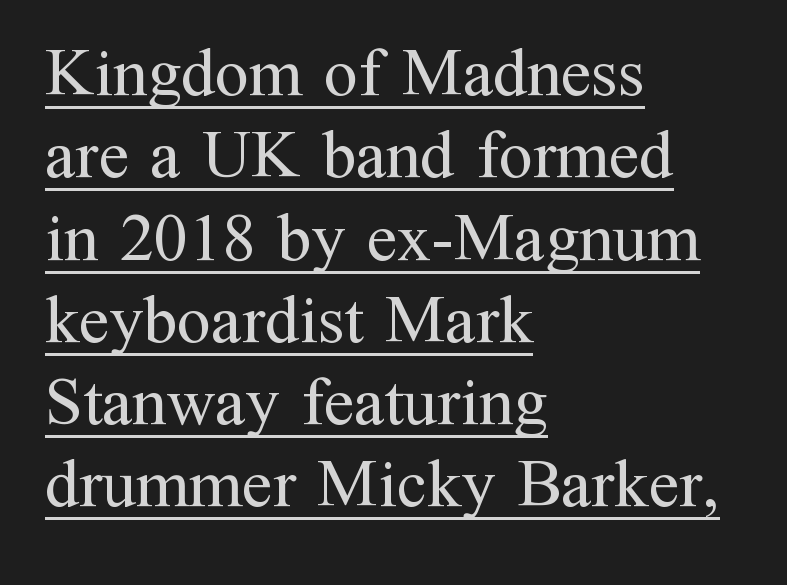
The image shows 68 px regular-weight serif type, upright; set left-aligned, line spacing 1.21x, normal letter spacing, underlined; medium stroke contrast and a medium x-height.
